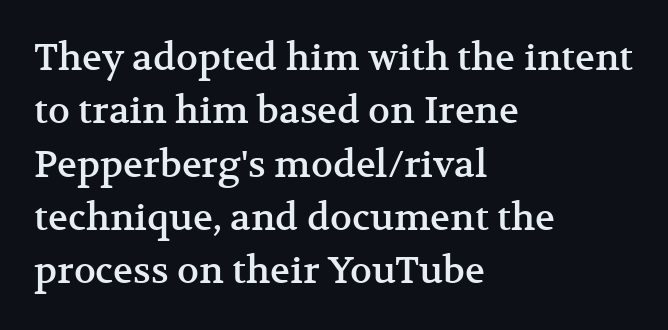
{"serif": "yes", "italic": "no", "width": "normal", "stroke_contrast": "medium", "x_height": "medium", "monospaced": "no", "underline": "no", "align": "left", "line_spacing": "normal", "line_spacing_ratio": 1.44, "letter_spacing": "normal", "letter_spacing_em": 0.0, "glyph_px": 37}
